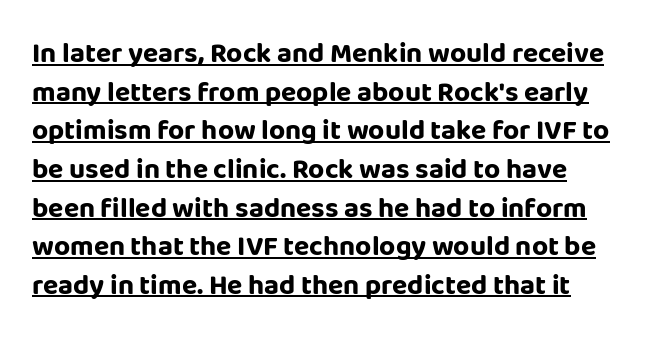
The axis of the letterforms is exactly vertical. A dark, heavy texture on the line: the type is bold. Here the designer chose a conventional face with non-uniform glyph widths. The type is set solid horizontally, with unmodified tracking.
